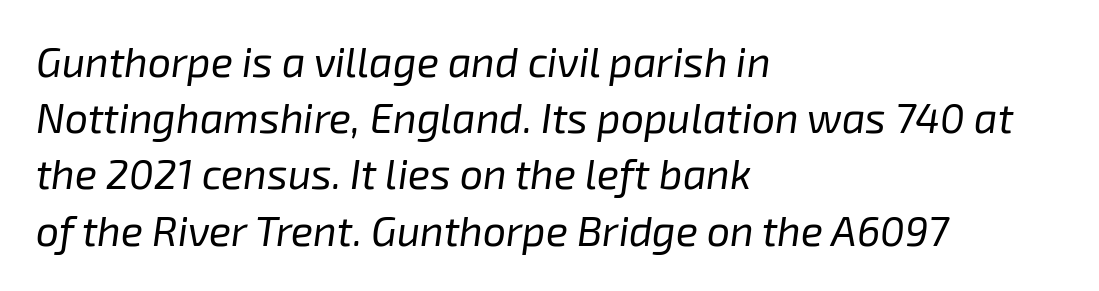
The image shows 41 px regular-weight type, italic (leaning right); set left-aligned, normal line spacing (1.37x), normal letter spacing, not underlined; low stroke contrast and a medium x-height.
